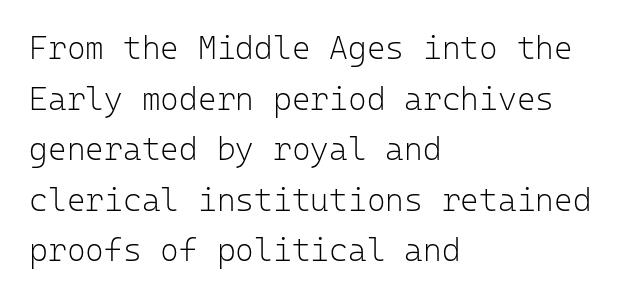
Q: Is the text bold? A: No.
Q: Is the text italic (slanted)? A: No, it is upright.
Q: Is the typeface a serif or a sans-serif typeface? A: Sans-serif.
Q: Is the text underlined? A: No.
Q: How is the paragraph aligned? A: Left-aligned.
Q: Is the spacing between letters normal or unusually wide? A: Normal.
Q: Is the spacing between lines tight, normal or loose? A: Normal.
Q: Width (condensed, normal, or wide)? A: Normal.
Q: Stroke contrast? A: Low.
Q: x-height? A: Medium.
Q: Monospaced? A: Yes.
